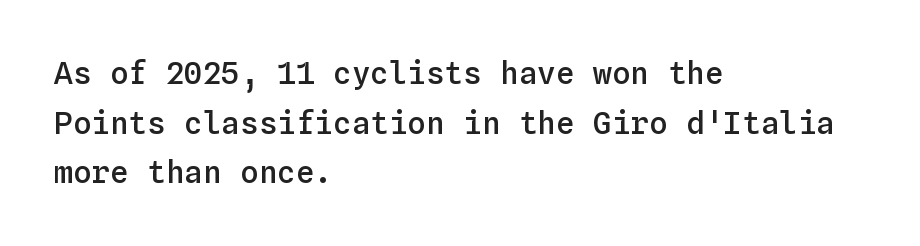
The image shows 31 px semibold type, upright, monospaced; set left-aligned, normal line spacing (1.6x), normal letter spacing, not underlined; low stroke contrast and a medium x-height.
